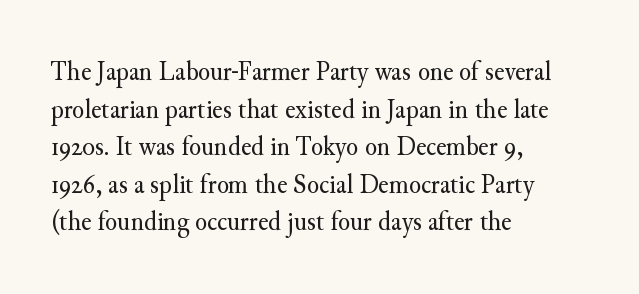
The block of text has a typical density, with ordinary space between rows. Quick note: not italic, upright. Caption: standard tracking, unaltered. This sample has the flowing, uneven cadence of proportional lettering.
